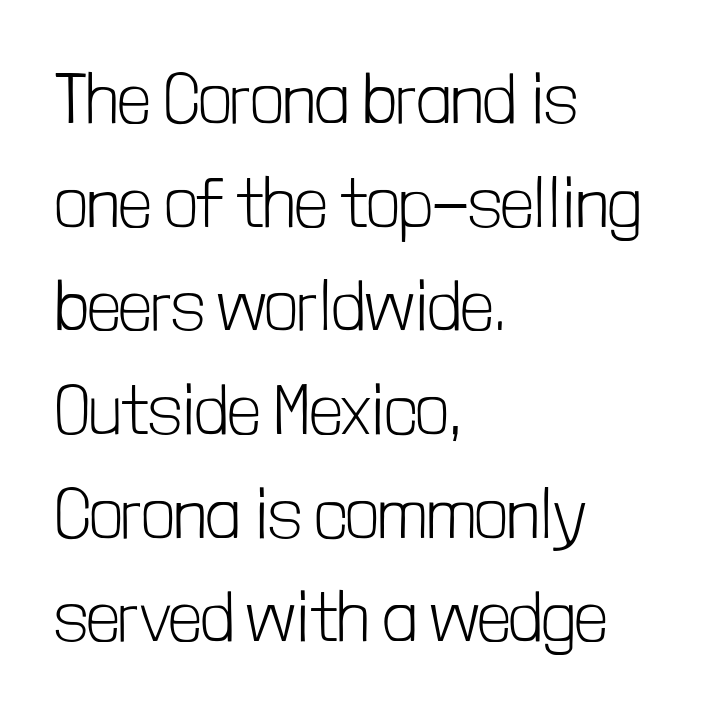
{"serif": "no", "italic": "no", "bold": "no", "weight": "light", "width": "condensed", "stroke_contrast": "low", "x_height": "medium", "monospaced": "no", "underline": "no", "align": "left", "line_spacing": "normal", "line_spacing_ratio": 1.46, "letter_spacing": "normal", "letter_spacing_em": 0.0, "glyph_px": 71}
